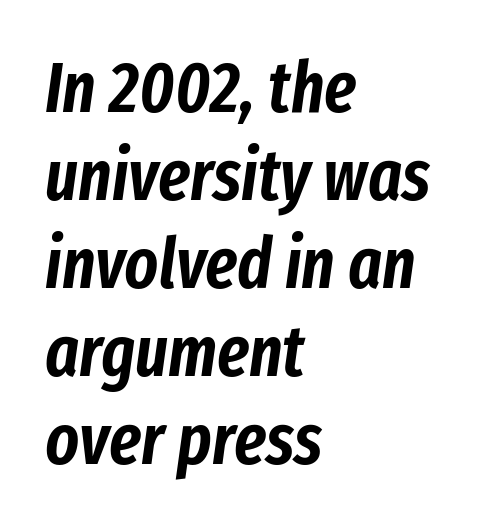
Q: Is the text italic (slanted)? A: Yes, it leans right by about 8 degrees.
Q: Is the text underlined? A: No.
Q: How is the paragraph aligned? A: Left-aligned.
Q: Is the spacing between letters normal or unusually wide? A: Normal.
Q: Width (condensed, normal, or wide)? A: Condensed.
Q: Stroke contrast? A: Low.
Q: x-height? A: Medium.
Q: Monospaced? A: No.
